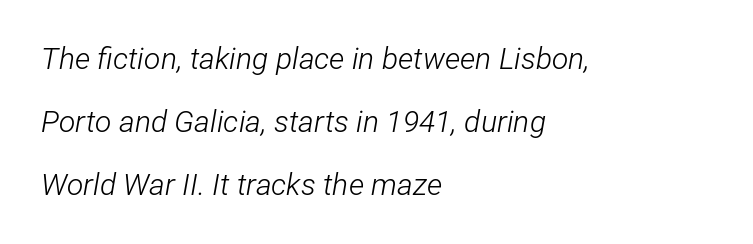
Q: Is the text bold? A: No.
Q: Is the text italic (slanted)? A: Yes, it leans right by about 12 degrees.
Q: Is the text underlined? A: No.
Q: How is the paragraph aligned? A: Left-aligned.
Q: Is the spacing between letters normal or unusually wide? A: Normal.
Q: Is the spacing between lines tight, normal or loose? A: Loose.
Q: Width (condensed, normal, or wide)? A: Condensed.
Q: Stroke contrast? A: Low.
Q: x-height? A: Medium.
Q: Monospaced? A: No.
